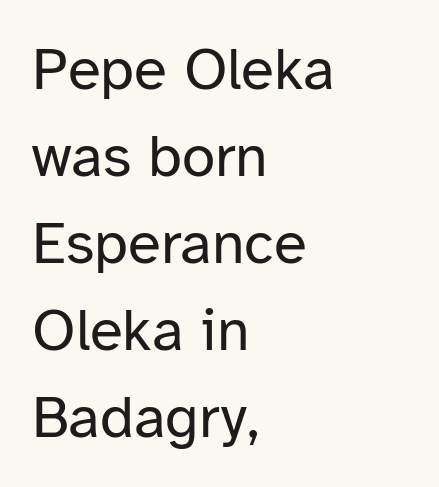
The image shows 60 px regular-weight sans-serif type, upright; set left-aligned, normal line spacing (1.45x), normal letter spacing, not underlined; low stroke contrast and a medium x-height.
